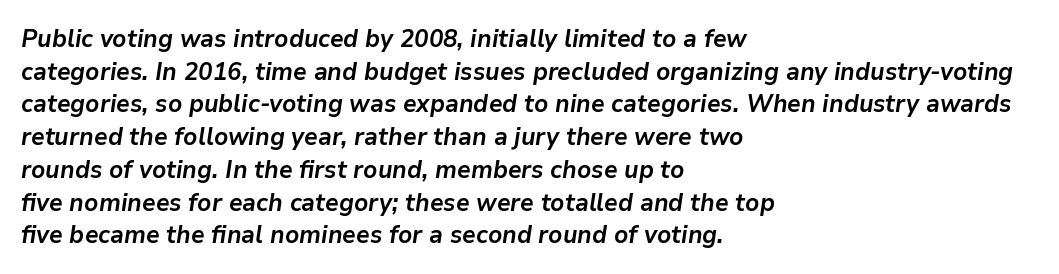
The image shows 25 px bold type, italic (leaning right); set left-aligned, normal line spacing (1.31x), normal letter spacing, not underlined.
